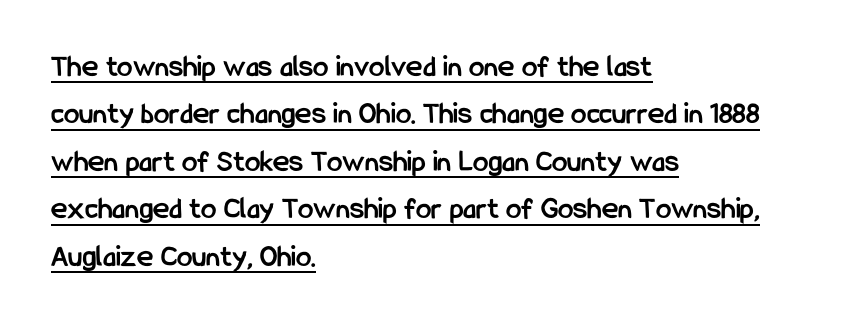
The image shows 31 px semibold, condensed sans-serif type, upright; set left-aligned, normal line spacing (1.53x), normal letter spacing, underlined; low stroke contrast and a medium x-height.
